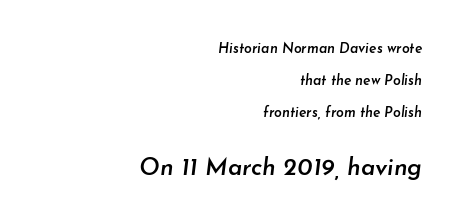
The image shows 24 px text type, italic (leaning right); set right-aligned, loose line spacing (2.27x), normal letter spacing, not underlined; the second (bottom) block is 1.71x larger.
